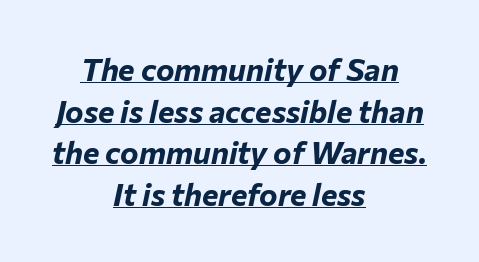
Somebody hit Ctrl+U on this one — the words are underlined. Students, this is bold: see how much ink each stroke carries. A typesetter would call this proportional, since set widths differ per character. Is the letter spacing exaggerated? No — it looks like the ordinary default. Notice how the passage keeps no hard edge, just a central spine. Rendered with sloped, italic letterforms.
